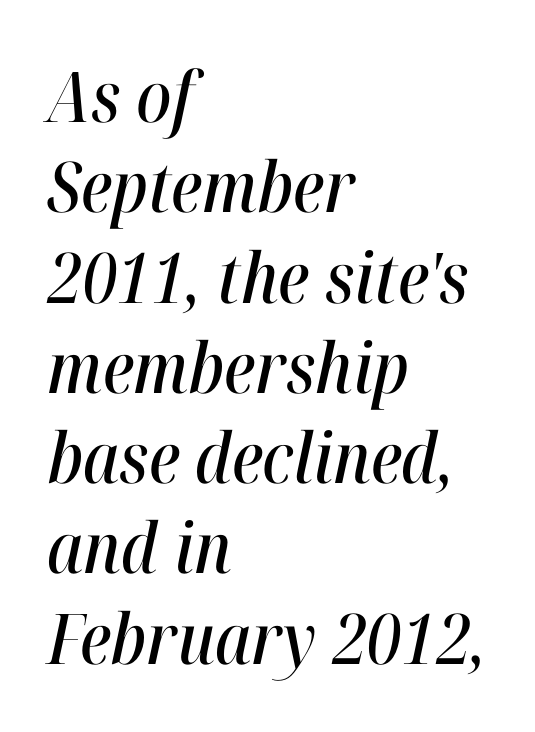
The image shows 70 px condensed type, italic (leaning right); set left-aligned, normal line spacing (1.29x), normal letter spacing, not underlined; high stroke contrast and a medium x-height.
